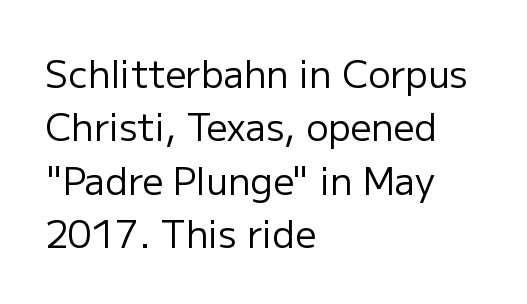
Q: Is the text bold? A: No.
Q: Is the text italic (slanted)? A: No, it is upright.
Q: Is the typeface a serif or a sans-serif typeface? A: Sans-serif.
Q: Is the text underlined? A: No.
Q: How is the paragraph aligned? A: Left-aligned.
Q: Is the spacing between letters normal or unusually wide? A: Normal.
Q: Is the spacing between lines tight, normal or loose? A: Normal.
Q: Width (condensed, normal, or wide)? A: Normal.
Q: Stroke contrast? A: Low.
Q: x-height? A: Medium.
Q: Monospaced? A: No.
